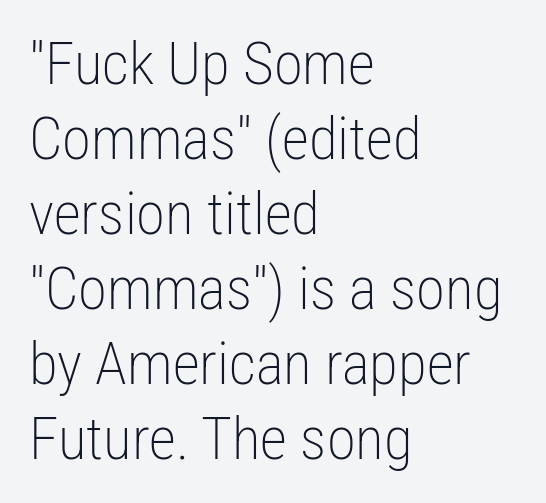
{"serif": "no", "italic": "no", "bold": "no", "weight": "light", "width": "condensed", "stroke_contrast": "low", "x_height": "medium", "monospaced": "no", "underline": "no", "align": "left", "line_spacing": "normal", "line_spacing_ratio": 1.27, "letter_spacing": "normal", "letter_spacing_em": 0.0, "glyph_px": 59}
